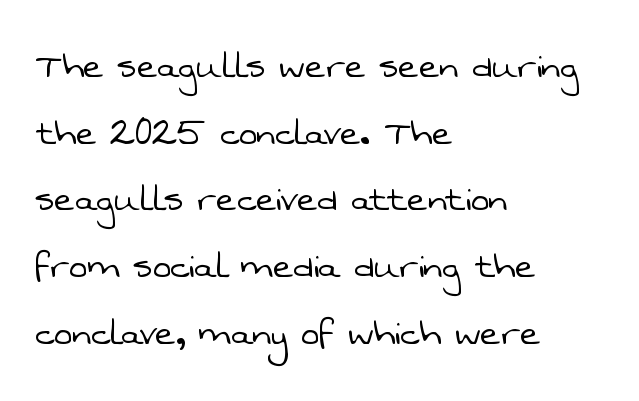
Q: Is the text bold? A: No.
Q: Is the typeface a serif or a sans-serif typeface? A: Sans-serif.
Q: Is the text underlined? A: No.
Q: How is the paragraph aligned? A: Left-aligned.
Q: Is the spacing between letters normal or unusually wide? A: Normal.
Q: Is the spacing between lines tight, normal or loose? A: Normal.
Q: Width (condensed, normal, or wide)? A: Normal.
Q: Stroke contrast? A: Low.
Q: x-height? A: Medium.
Q: Monospaced? A: No.
